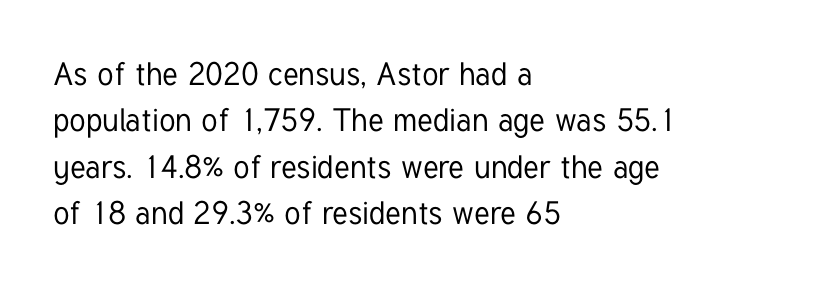
Anything drawn beneath the words? Only blank space. No italicization has been applied; the sample stays upright. The passage is arranged the way most books set body copy — flush left. The rendering shows plain stroke endings on the letterforms — a sans-serif design. Character widths vary here, with narrow letters taking less room than wide ones.
